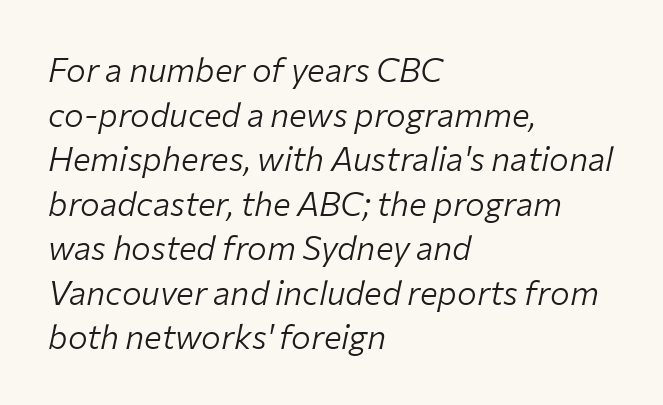
Q: Is the text bold? A: No.
Q: Is the text italic (slanted)? A: Yes, it leans right by about 12 degrees.
Q: Is the text underlined? A: No.
Q: How is the paragraph aligned? A: Left-aligned.
Q: Is the spacing between letters normal or unusually wide? A: Normal.
Q: Is the spacing between lines tight, normal or loose? A: Normal.
Q: Width (condensed, normal, or wide)? A: Normal.
Q: Stroke contrast? A: Low.
Q: x-height? A: Medium.
Q: Monospaced? A: No.
